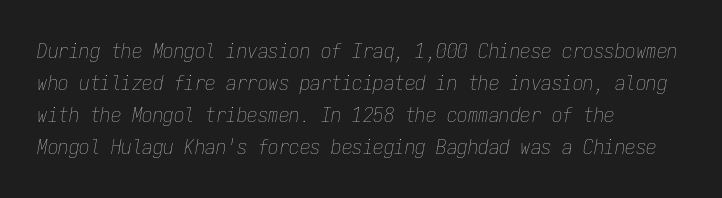
The image shows 21 px text type, italic (leaning right); set left-aligned, normal line spacing (1.53x), normal letter spacing, not underlined.
